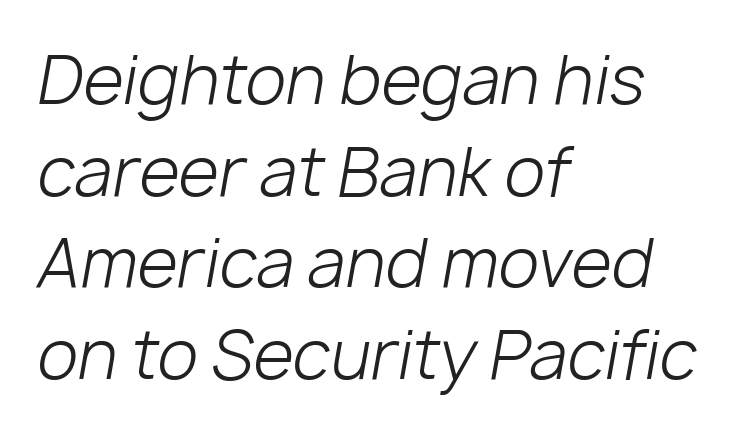
Caption: standard tracking, unaltered. Horizontal bands of white between lines are of average thickness. Compared with a typical body face, this is equally light or lighter still. These lines are set flush left with a ragged right edge. An italicized treatment has been applied to the whole sample. Each letter keeps its own natural width here, so spacing adapts to shape.
